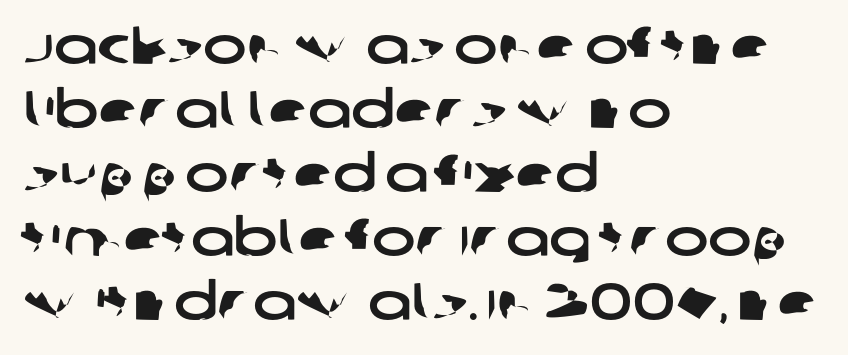
{"serif": "no", "width": "wide", "stroke_contrast": "low", "x_height": "large", "monospaced": "no", "underline": "no", "align": "left", "line_spacing_ratio": 1.23, "letter_spacing": "normal", "letter_spacing_em": 0.0, "glyph_px": 52}
